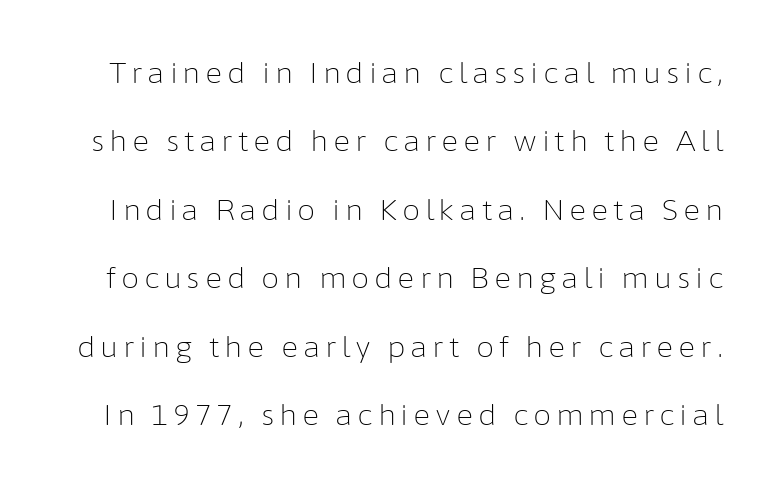
{"serif": "no", "italic": "no", "bold": "no", "weight": "light", "width": "normal", "stroke_contrast": "low", "x_height": "medium", "monospaced": "no", "underline": "no", "line_spacing": "loose", "line_spacing_ratio": 2.36, "glyph_px": 29}
